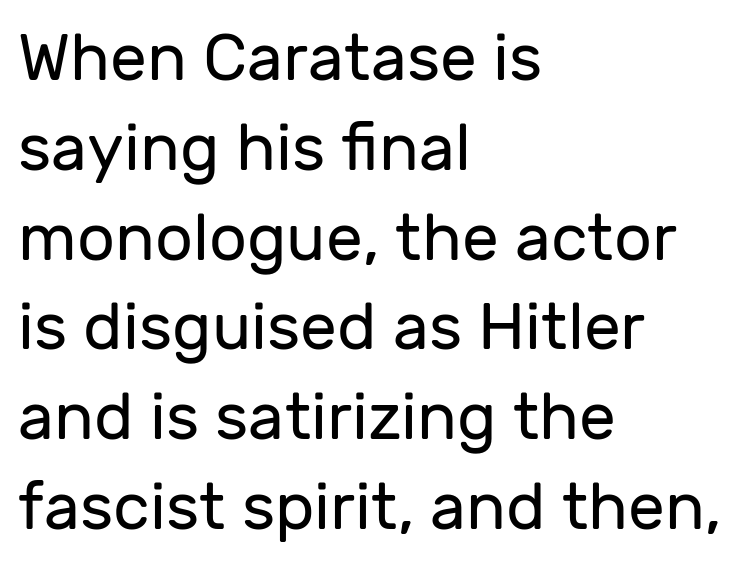
{"serif": "no", "italic": "no", "bold": "no", "weight": "regular", "width": "normal", "stroke_contrast": "low", "x_height": "medium", "monospaced": "no", "underline": "no", "align": "left", "line_spacing": "normal", "line_spacing_ratio": 1.36, "letter_spacing": "normal", "letter_spacing_em": 0.0, "glyph_px": 66}
